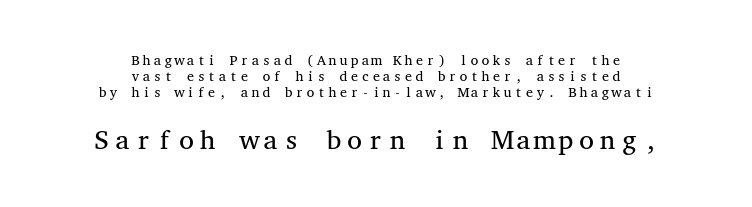
The image shows 27 px text type, upright; set centered, line spacing 1.16x, normal letter spacing, not underlined; the second (bottom) block is 1.93x larger.
